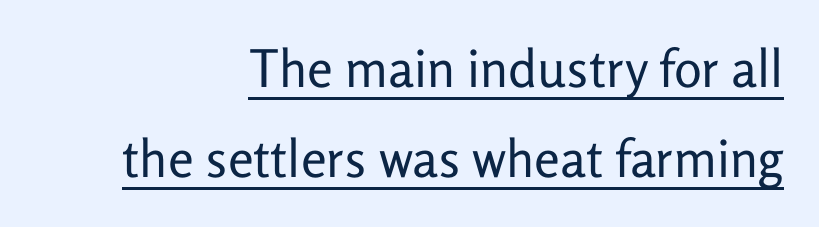
{"serif": "no", "italic": "no", "bold": "no", "weight": "regular", "width": "normal", "stroke_contrast": "low", "x_height": "medium", "monospaced": "no", "underline": "yes", "align": "right", "line_spacing_ratio": 1.74, "letter_spacing": "normal", "letter_spacing_em": 0.0, "glyph_px": 52}
